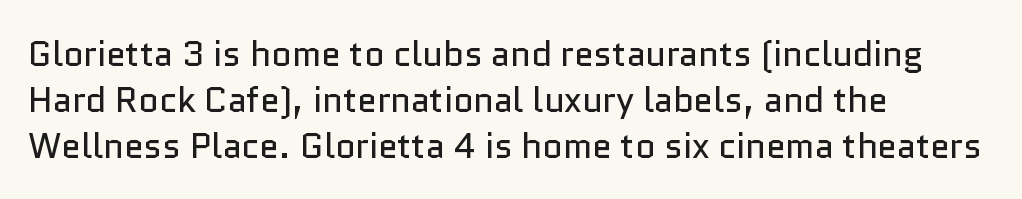
The setting favours the left margin, as ordinary paragraphs usually do. Rule under the text: the space is simply empty. Horizontal bands of white between lines are of average thickness. Weight: not bold — regular or lighter.
